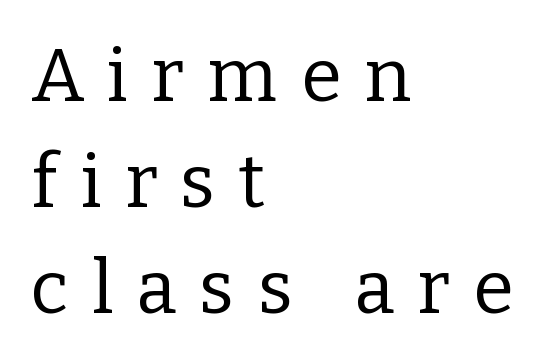
Q: Is the text bold? A: No.
Q: Is the text italic (slanted)? A: No, it is upright.
Q: Is the typeface a serif or a sans-serif typeface? A: Serif.
Q: Is the text underlined? A: No.
Q: How is the paragraph aligned? A: Left-aligned.
Q: Is the spacing between letters normal or unusually wide? A: Unusually wide.
Q: Is the spacing between lines tight, normal or loose? A: Normal.
Q: Width (condensed, normal, or wide)? A: Normal.
Q: Stroke contrast? A: Low.
Q: x-height? A: Medium.
Q: Monospaced? A: No.
